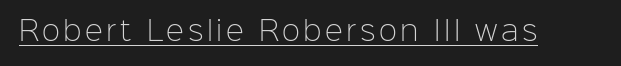
The image shows 27 px text type, upright; set underlined.
